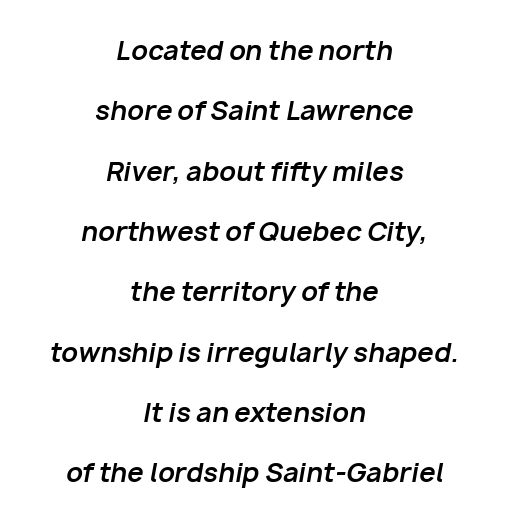
{"italic": "yes", "lean": "right", "slant_degrees": 10, "bold": "yes", "underline": "no", "align": "center", "line_spacing": "loose", "line_spacing_ratio": 2.32, "letter_spacing": "normal", "letter_spacing_em": 0.0, "glyph_px": 26}
